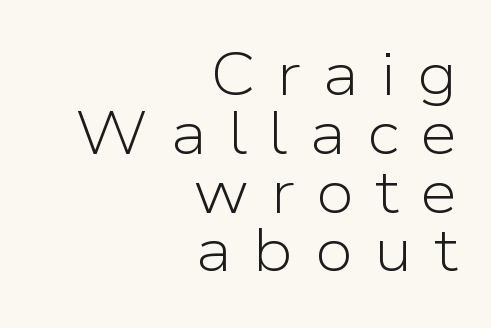
The image shows 60 px light sans-serif type, upright; set right-aligned, tight line spacing (0.98x), unusually wide letter spacing (+0.36 em), not underlined; low stroke contrast and a medium x-height.
